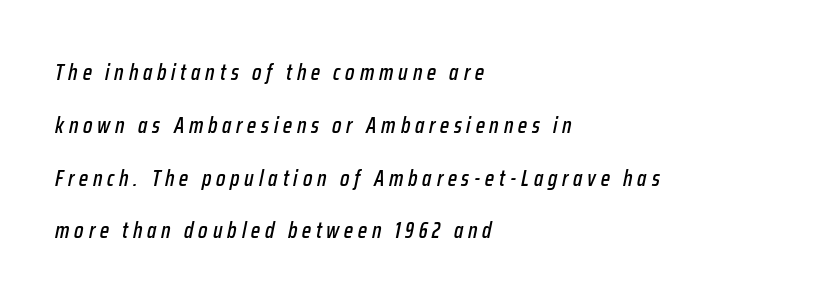
The image shows 22 px text type, italic (leaning right); set left-aligned, loose line spacing (2.4x), unusually wide letter spacing (+0.22 em), not underlined.
